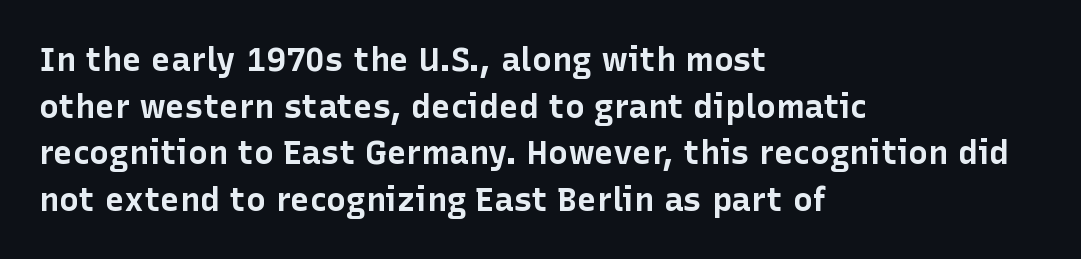
The rendering keeps characters at their native spacing. The passage is arranged the way most books set body copy — flush left. Varying glyph widths throughout — classic text-font behaviour. Typographic density is high because the face is bold.
